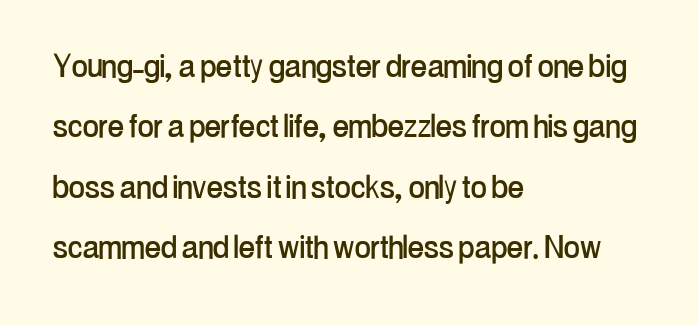
Q: Is the text italic (slanted)? A: No, it is upright.
Q: Is the typeface a serif or a sans-serif typeface? A: Sans-serif.
Q: Is the text underlined? A: No.
Q: How is the paragraph aligned? A: Left-aligned.
Q: Is the spacing between letters normal or unusually wide? A: Normal.
Q: Is the spacing between lines tight, normal or loose? A: Normal.
Q: Width (condensed, normal, or wide)? A: Condensed.
Q: Stroke contrast? A: Low.
Q: x-height? A: Medium.
Q: Monospaced? A: No.
